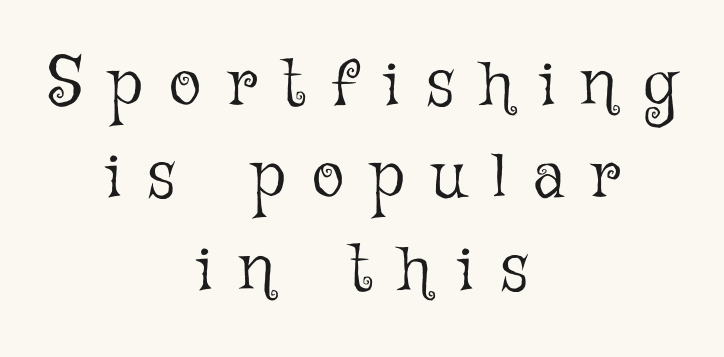
{"italic": "no", "bold": "no", "weight": "light", "width": "normal", "stroke_contrast": "low", "x_height": "medium", "monospaced": "no", "underline": "no", "align": "center", "line_spacing": "normal", "line_spacing_ratio": 1.38, "letter_spacing": "wide", "letter_spacing_em": 0.4, "glyph_px": 67}
